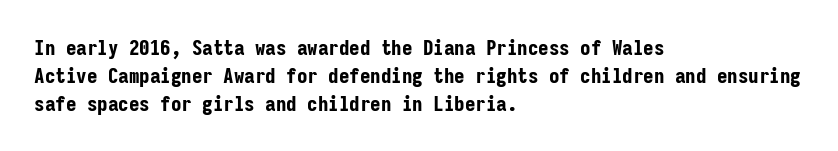
{"italic": "no", "bold": "yes", "underline": "no", "align": "left", "line_spacing": "normal", "line_spacing_ratio": 1.33, "letter_spacing": "normal", "letter_spacing_em": 0.0, "glyph_px": 21}
